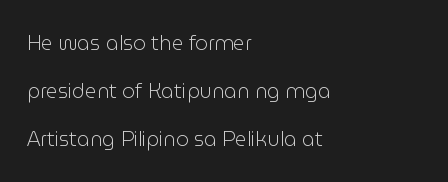
Q: Is the text bold? A: No.
Q: Is the text italic (slanted)? A: No, it is upright.
Q: Is the text underlined? A: No.
Q: How is the paragraph aligned? A: Left-aligned.
Q: Is the spacing between letters normal or unusually wide? A: Normal.
Q: Is the spacing between lines tight, normal or loose? A: Loose.
